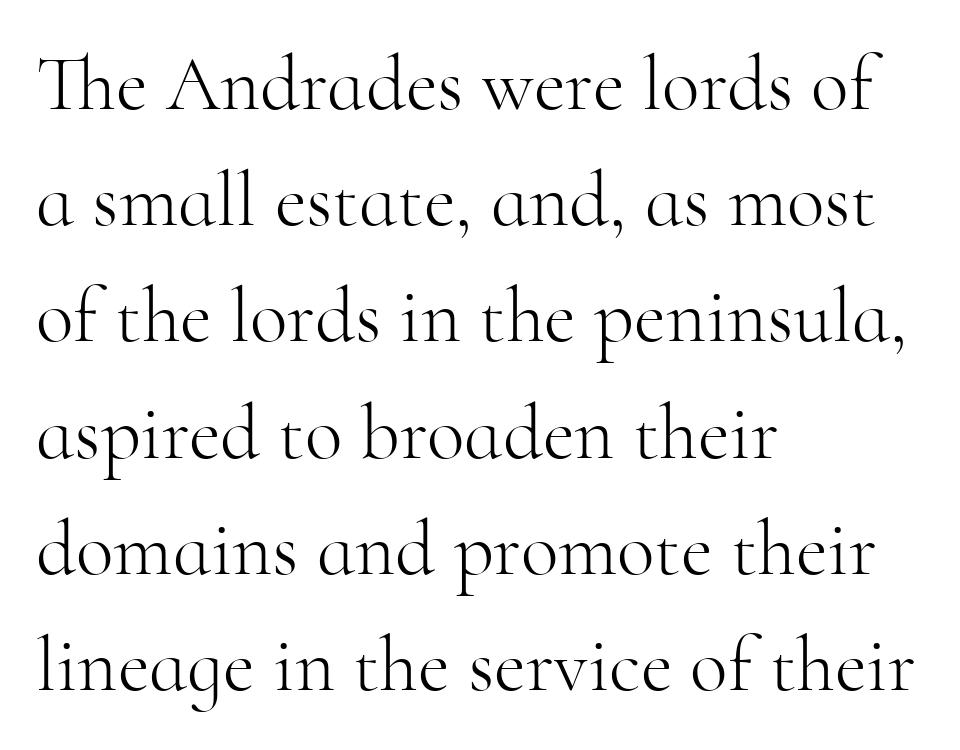
I'd call this a serif setting — the letters wear small feet. Type without underlining. Designer's note — italics off, roman on. Do the characters align in a grid? No, the font is proportional.
